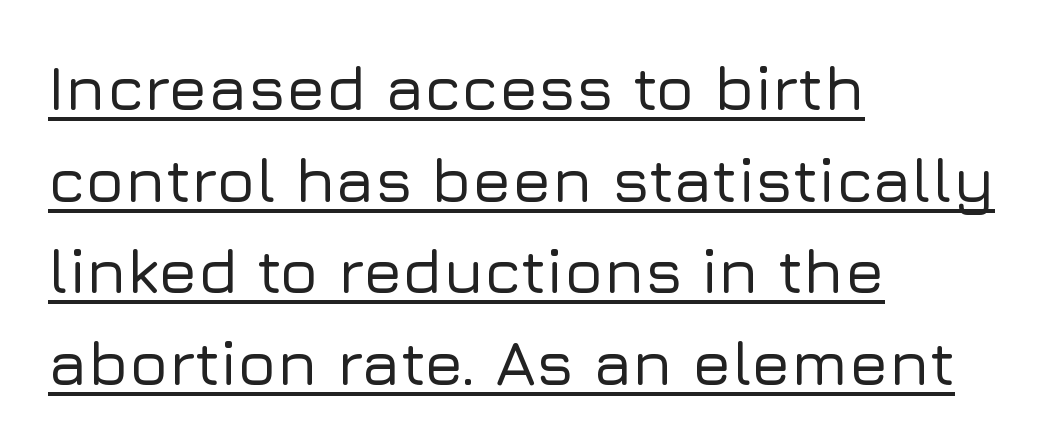
{"serif": "no", "italic": "no", "width": "normal", "stroke_contrast": "low", "x_height": "medium", "monospaced": "no", "underline": "yes", "align": "left", "line_spacing": "normal", "line_spacing_ratio": 1.43, "letter_spacing": "normal", "letter_spacing_em": 0.0, "glyph_px": 64}
